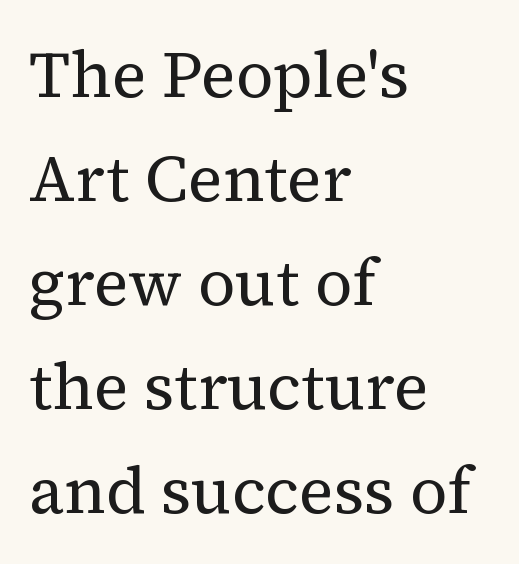
{"serif": "yes", "italic": "no", "bold": "no", "weight": "regular", "width": "normal", "stroke_contrast": "medium", "x_height": "medium", "monospaced": "no", "underline": "no", "align": "left", "line_spacing": "normal", "line_spacing_ratio": 1.6, "letter_spacing": "normal", "letter_spacing_em": 0.0, "glyph_px": 65}
